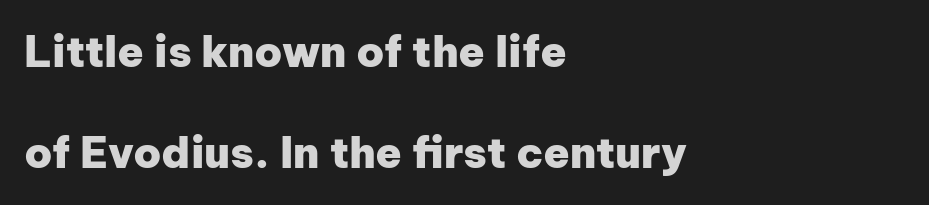
The image shows 43 px heavy sans-serif type, upright; set left-aligned, loose line spacing (2.36x), normal letter spacing, not underlined; low stroke contrast and a medium x-height.
